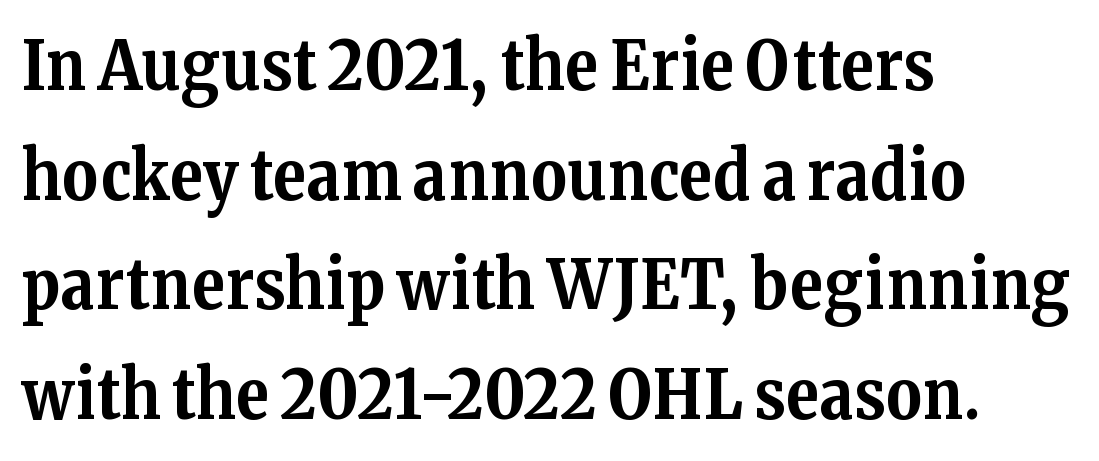
Heavy, bold letterforms. Each letter keeps its own natural width here, so spacing adapts to shape. Leftover space on each line is placed entirely after the last word. Nobody touched the tracking dial on this one.
